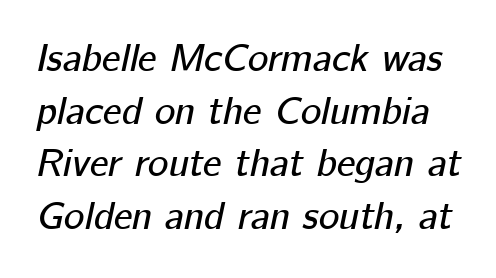
Q: Is the text italic (slanted)? A: Yes, it leans right by about 12 degrees.
Q: Is the text underlined? A: No.
Q: Is the spacing between letters normal or unusually wide? A: Normal.
Q: Is the spacing between lines tight, normal or loose? A: Normal.
Q: Width (condensed, normal, or wide)? A: Normal.
Q: Stroke contrast? A: Low.
Q: x-height? A: Medium.
Q: Monospaced? A: No.
